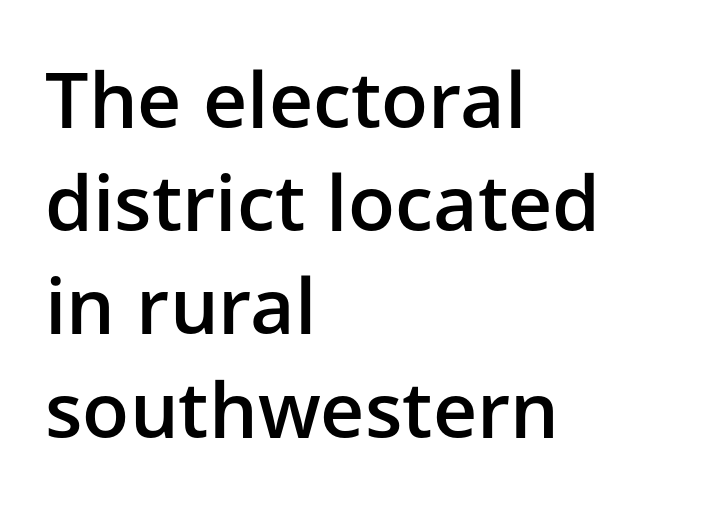
Q: Is the text bold? A: Semi-bold.
Q: Is the text italic (slanted)? A: No, it is upright.
Q: Is the typeface a serif or a sans-serif typeface? A: Sans-serif.
Q: Is the text underlined? A: No.
Q: How is the paragraph aligned? A: Left-aligned.
Q: Is the spacing between letters normal or unusually wide? A: Normal.
Q: Is the spacing between lines tight, normal or loose? A: Normal.
Q: Width (condensed, normal, or wide)? A: Normal.
Q: Stroke contrast? A: Low.
Q: x-height? A: Medium.
Q: Monospaced? A: No.
